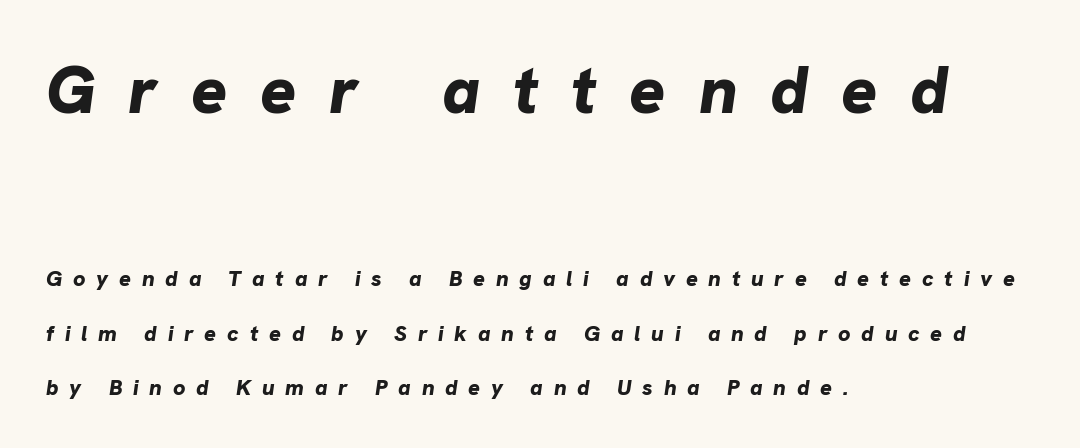
Q: Is the text bold? A: Yes.
Q: Is the text italic (slanted)? A: Yes, it leans right by about 8 degrees.
Q: Is the text underlined? A: No.
Q: How is the paragraph aligned? A: Left-aligned.
Q: Is the spacing between letters normal or unusually wide? A: Unusually wide.
Q: Is the spacing between lines tight, normal or loose? A: Loose.
Q: Which block of text is set in a larger size, the first (top) or the second (bottom)? A: The first (top) one.
Q: Width (condensed, normal, or wide)? A: Normal.
Q: Stroke contrast? A: Low.
Q: x-height? A: Medium.
Q: Monospaced? A: No.
